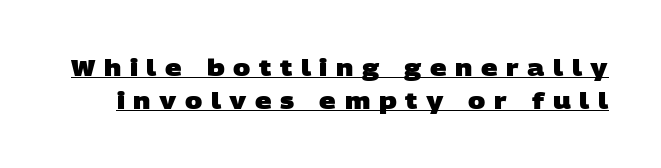
Is the letter spacing exaggerated? Yes — the characters are pushed far apart. Reading down the column, the eye jumps a familiar distance to each next line. Underline: present. Every letter is thick-stroked: bold, no question.
